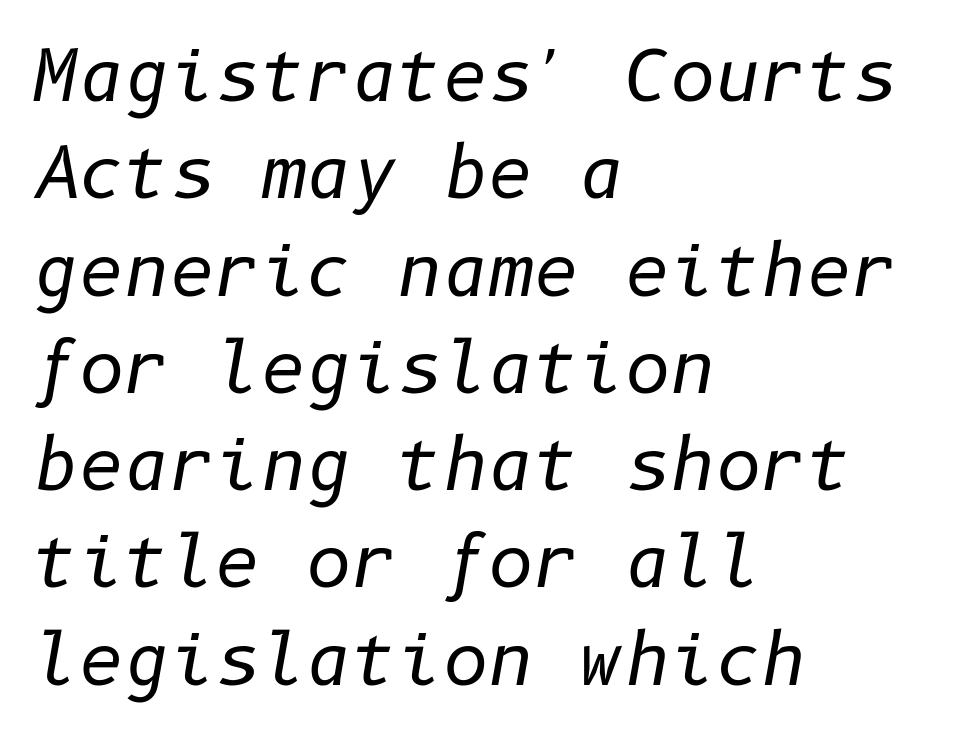
The image shows 70 px regular-weight type, italic (leaning right); set left-aligned, normal line spacing (1.39x), normal letter spacing, not underlined; low stroke contrast and a medium x-height.
